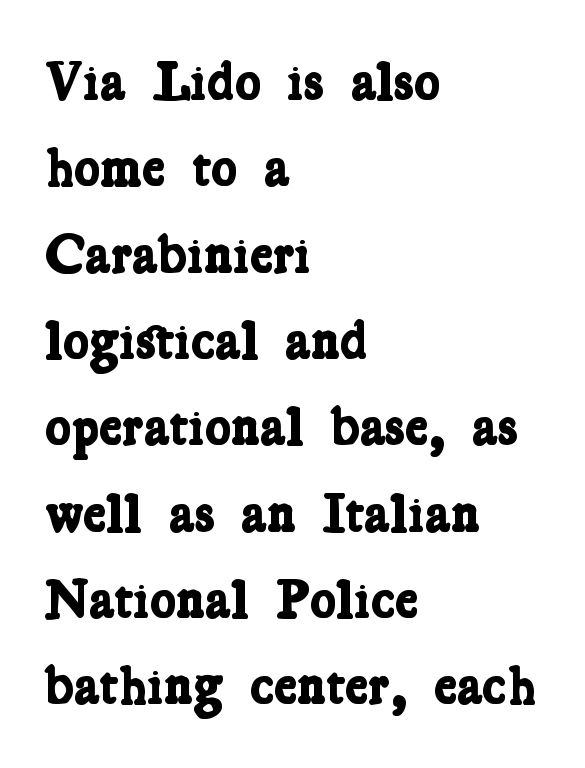
Q: Is the text bold? A: Yes.
Q: Is the typeface a serif or a sans-serif typeface? A: Serif.
Q: Is the text underlined? A: No.
Q: How is the paragraph aligned? A: Left-aligned.
Q: Is the spacing between letters normal or unusually wide? A: Normal.
Q: Is the spacing between lines tight, normal or loose? A: Normal.
Q: Width (condensed, normal, or wide)? A: Condensed.
Q: Stroke contrast? A: Low.
Q: x-height? A: Medium.
Q: Monospaced? A: No.
